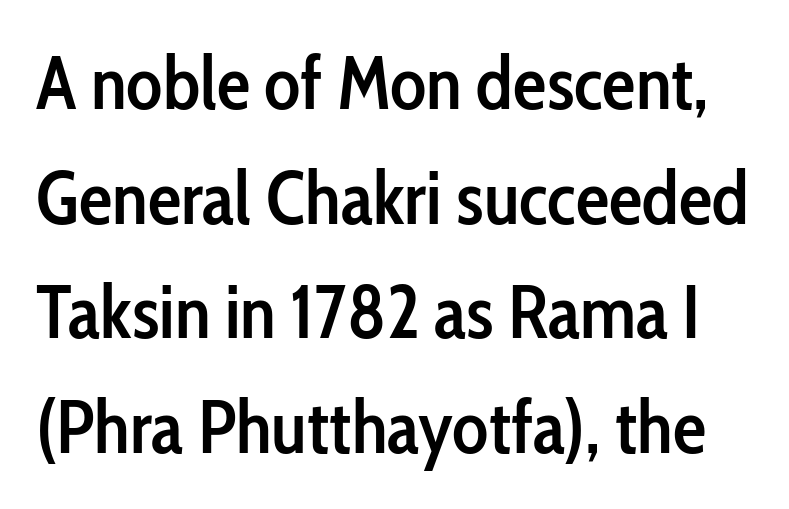
The foot of each line stays bare and open. Characters remain perfectly vertical along every line. Horizontal bands of white between lines are of average thickness. Typographic density is moderately raised because the face is semibold. A sans-serif font was chosen for this passage.
